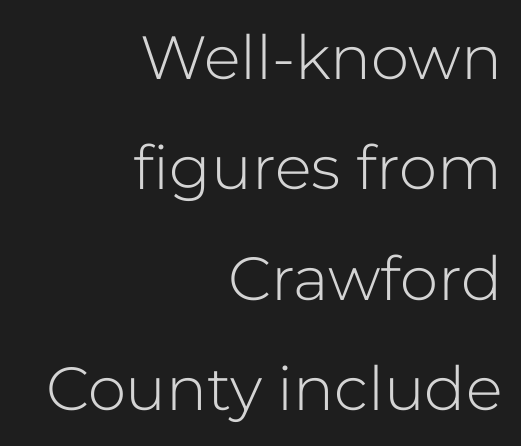
{"serif": "no", "italic": "no", "bold": "no", "weight": "light", "width": "normal", "stroke_contrast": "low", "x_height": "medium", "monospaced": "no", "underline": "no", "align": "right", "line_spacing_ratio": 1.81, "letter_spacing": "normal", "letter_spacing_em": 0.0, "glyph_px": 61}
